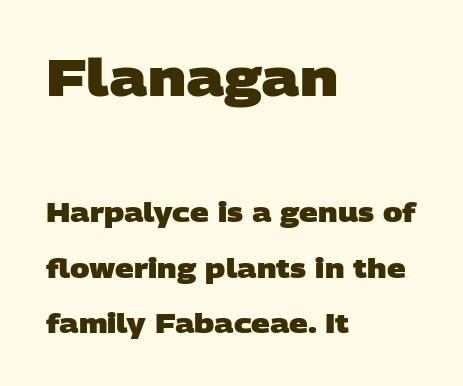
Q: Is the text bold? A: Yes.
Q: Is the typeface a serif or a sans-serif typeface? A: Sans-serif.
Q: Is the text underlined? A: No.
Q: How is the paragraph aligned? A: Left-aligned.
Q: Is the spacing between letters normal or unusually wide? A: Normal.
Q: Is the spacing between lines tight, normal or loose? A: Loose.
Q: Which block of text is set in a larger size, the first (top) or the second (bottom)? A: The first (top) one.
Q: Width (condensed, normal, or wide)? A: Wide.
Q: Stroke contrast? A: Low.
Q: x-height? A: Large.
Q: Monospaced? A: No.
